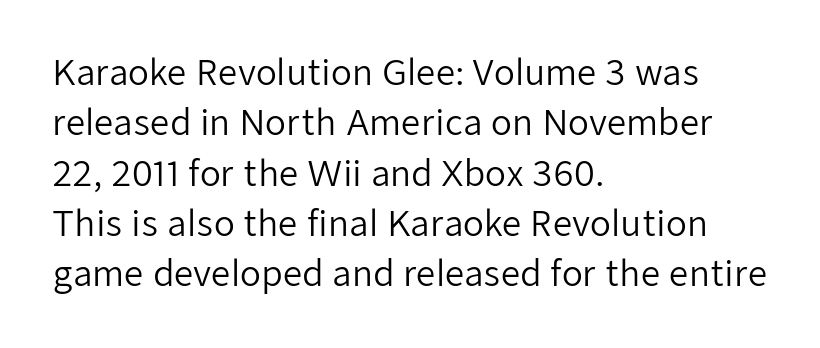
Q: Is the text bold? A: No.
Q: Is the text italic (slanted)? A: No, it is upright.
Q: Is the typeface a serif or a sans-serif typeface? A: Sans-serif.
Q: Is the text underlined? A: No.
Q: How is the paragraph aligned? A: Left-aligned.
Q: Is the spacing between letters normal or unusually wide? A: Normal.
Q: Is the spacing between lines tight, normal or loose? A: Normal.
Q: Width (condensed, normal, or wide)? A: Normal.
Q: Stroke contrast? A: Low.
Q: x-height? A: Medium.
Q: Monospaced? A: No.
